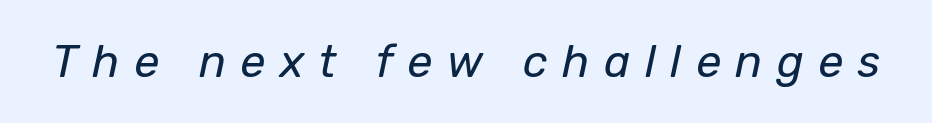
{"italic": "yes", "lean": "right", "slant_degrees": 12, "bold": "no", "weight": "regular", "width": "normal", "stroke_contrast": "low", "x_height": "medium", "monospaced": "no", "underline": "no", "letter_spacing": "wide", "letter_spacing_em": 0.32, "glyph_px": 45}
